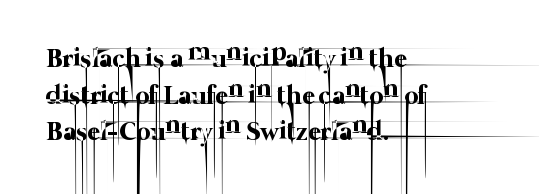
The image shows 27 px text type; set left-aligned, normal line spacing (1.36x), normal letter spacing, not underlined.
